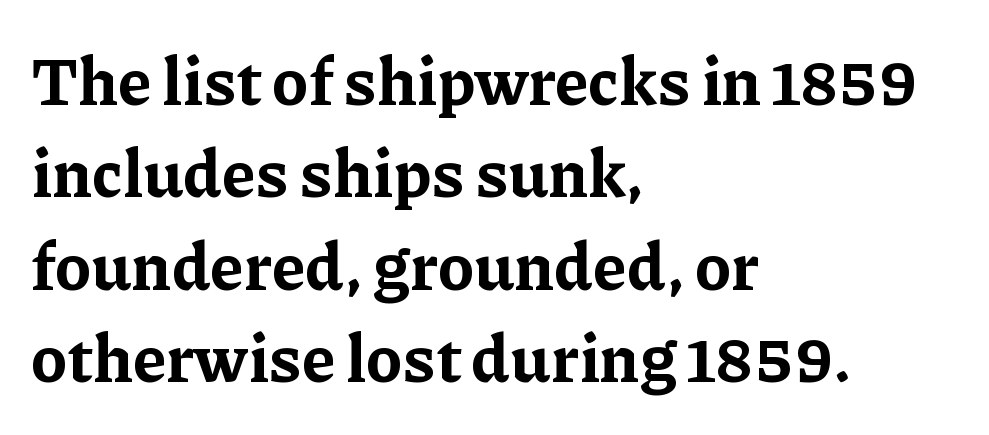
Q: Is the text bold? A: Yes.
Q: Is the text italic (slanted)? A: No, it is upright.
Q: Is the typeface a serif or a sans-serif typeface? A: Serif.
Q: Is the text underlined? A: No.
Q: How is the paragraph aligned? A: Left-aligned.
Q: Is the spacing between letters normal or unusually wide? A: Normal.
Q: Is the spacing between lines tight, normal or loose? A: Normal.
Q: Width (condensed, normal, or wide)? A: Normal.
Q: Stroke contrast? A: Low.
Q: x-height? A: Medium.
Q: Monospaced? A: No.
